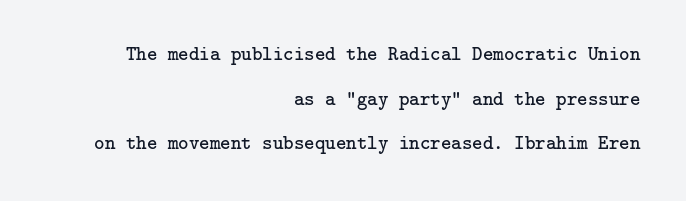
The image shows 20 px text type, upright; set right-aligned, loose line spacing (2.23x), normal letter spacing, not underlined.
